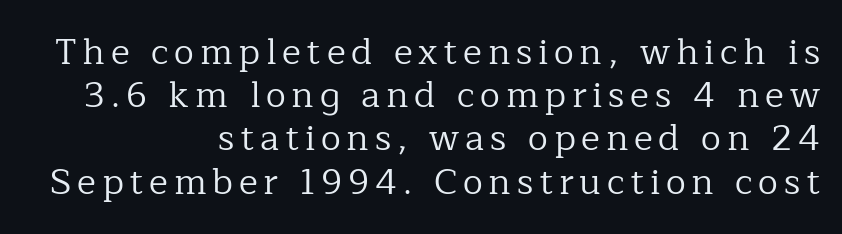
{"serif": "yes", "italic": "no", "bold": "no", "weight": "regular", "width": "normal", "stroke_contrast": "low", "x_height": "medium", "monospaced": "no", "underline": "no", "align": "right", "line_spacing_ratio": 1.2, "glyph_px": 36}
